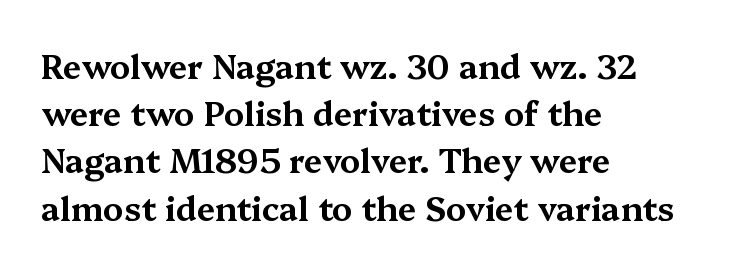
Q: Is the text italic (slanted)? A: No, it is upright.
Q: Is the typeface a serif or a sans-serif typeface? A: Serif.
Q: Is the text underlined? A: No.
Q: How is the paragraph aligned? A: Left-aligned.
Q: Is the spacing between letters normal or unusually wide? A: Normal.
Q: Is the spacing between lines tight, normal or loose? A: Normal.
Q: Width (condensed, normal, or wide)? A: Wide.
Q: Stroke contrast? A: Medium.
Q: x-height? A: Medium.
Q: Monospaced? A: No.
